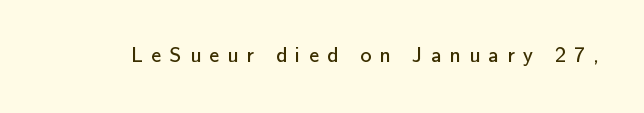
Only glyphs here, with clear space below each row. No extra ink here — the face is not bold. Letter spacing: wide. The typography opts for an upright posture over an oblique one.
